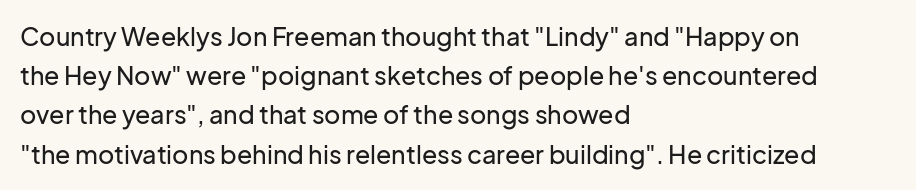
{"italic": "no", "underline": "no", "align": "left", "line_spacing": "normal", "line_spacing_ratio": 1.57, "letter_spacing": "normal", "letter_spacing_em": 0.0, "glyph_px": 25}
